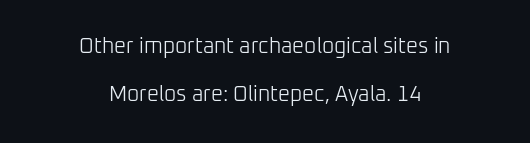
Q: Is the text bold? A: No.
Q: Is the text italic (slanted)? A: No, it is upright.
Q: Is the text underlined? A: No.
Q: How is the paragraph aligned? A: Centered.
Q: Is the spacing between letters normal or unusually wide? A: Normal.
Q: Is the spacing between lines tight, normal or loose? A: Loose.
